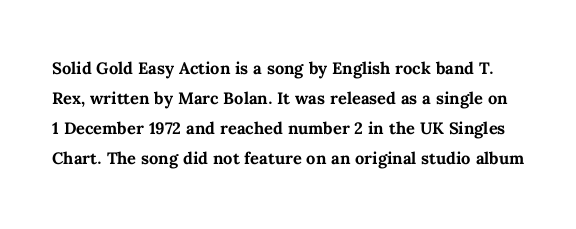
Q: Is the text bold? A: Yes.
Q: Is the text italic (slanted)? A: No, it is upright.
Q: Is the text underlined? A: No.
Q: Is the spacing between letters normal or unusually wide? A: Normal.
Q: Is the spacing between lines tight, normal or loose? A: Normal.
